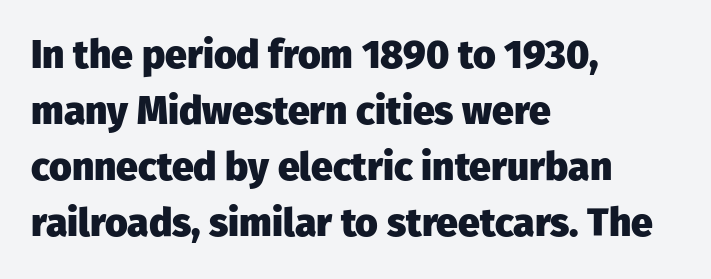
Interline gaps are of average width in this sample. Typeset ragged right — the left edge is the straight one. Typographic density is high because the face is bold. The face used here is rendered with its standard letterfit.
